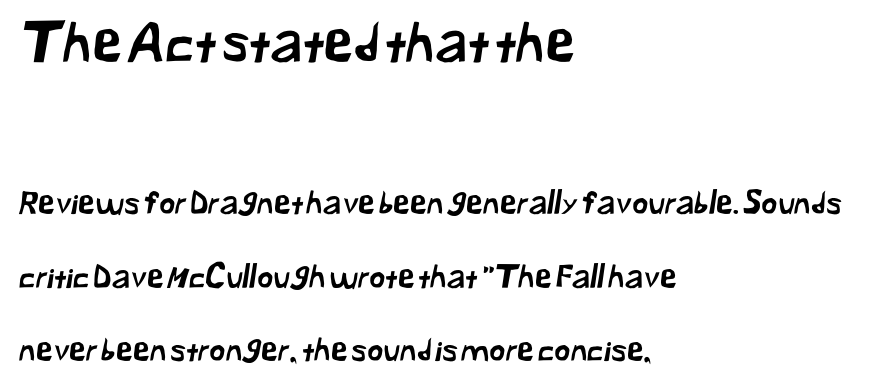
Q: Is the typeface a serif or a sans-serif typeface? A: Sans-serif.
Q: Is the text underlined? A: No.
Q: How is the paragraph aligned? A: Left-aligned.
Q: Is the spacing between letters normal or unusually wide? A: Normal.
Q: Is the spacing between lines tight, normal or loose? A: Loose.
Q: Which block of text is set in a larger size, the first (top) or the second (bottom)? A: The first (top) one.
Q: Width (condensed, normal, or wide)? A: Normal.
Q: Stroke contrast? A: Low.
Q: x-height? A: Medium.
Q: Monospaced? A: No.
